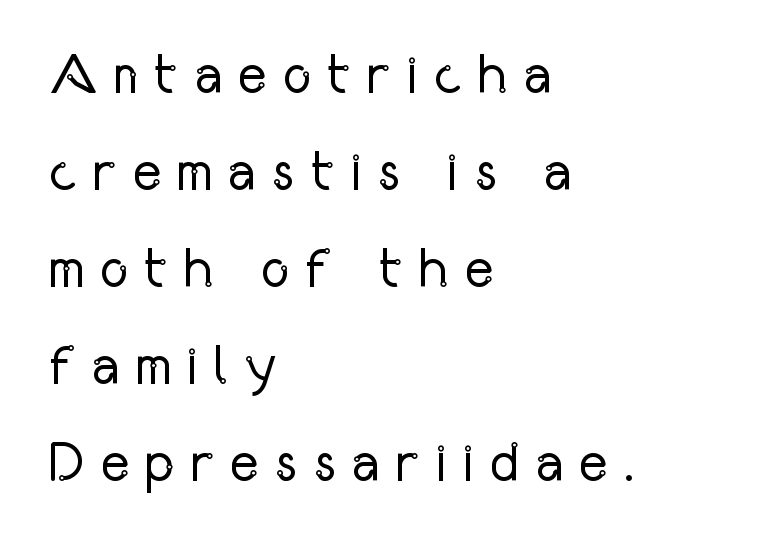
{"serif": "no", "italic": "no", "bold": "no", "weight": "regular", "width": "condensed", "stroke_contrast": "low", "x_height": "medium", "monospaced": "no", "underline": "no", "align": "left", "line_spacing_ratio": 1.73, "letter_spacing": "wide", "letter_spacing_em": 0.26, "glyph_px": 56}
